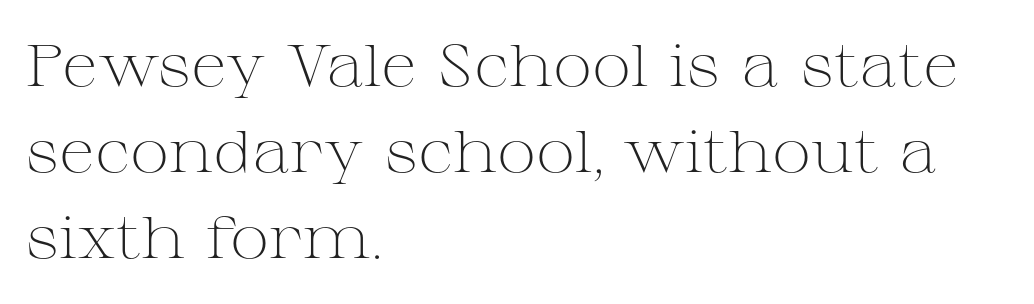
Each line starts at the same left margin while the right side varies. A typesetter would call this leading conventional body-copy spacing. Observe the ordinary spacing: letters are neighbours, not strangers. Caption: face not bold, strokes unweighted.
